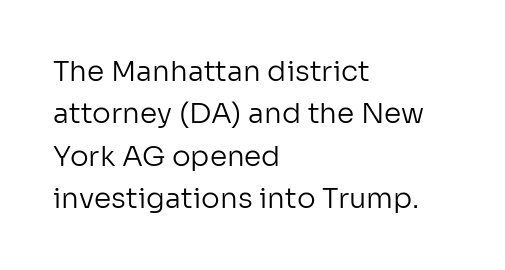
Q: Is the text bold? A: No.
Q: Is the text italic (slanted)? A: No, it is upright.
Q: Is the typeface a serif or a sans-serif typeface? A: Sans-serif.
Q: Is the text underlined? A: No.
Q: How is the paragraph aligned? A: Left-aligned.
Q: Is the spacing between letters normal or unusually wide? A: Normal.
Q: Is the spacing between lines tight, normal or loose? A: Normal.
Q: Width (condensed, normal, or wide)? A: Normal.
Q: Stroke contrast? A: Low.
Q: x-height? A: Medium.
Q: Monospaced? A: No.
